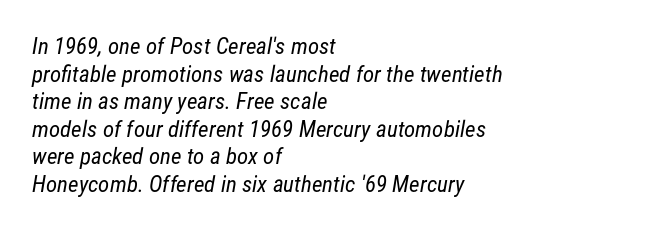
{"bold": "no", "underline": "no", "align": "left", "line_spacing_ratio": 1.2, "letter_spacing": "normal", "letter_spacing_em": 0.0, "glyph_px": 23}
